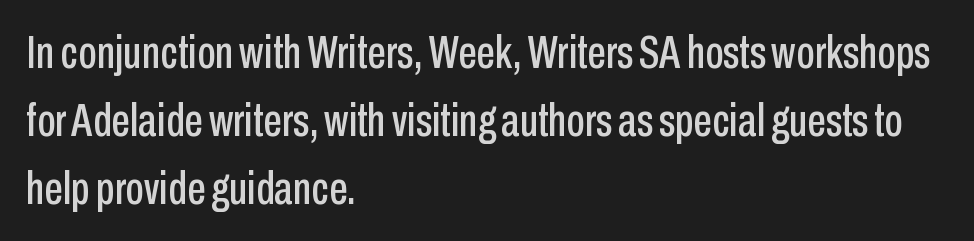
The image shows 47 px condensed sans-serif type, upright; set left-aligned, normal line spacing (1.45x), normal letter spacing, not underlined; low stroke contrast and a medium x-height.
